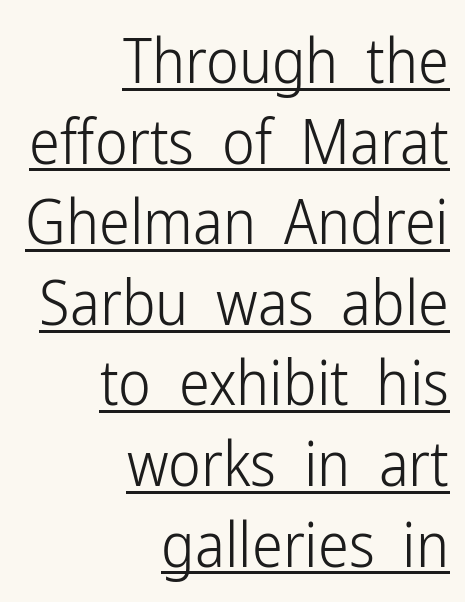
Q: Is the text bold? A: No.
Q: Is the text italic (slanted)? A: No, it is upright.
Q: Is the typeface a serif or a sans-serif typeface? A: Sans-serif.
Q: Is the text underlined? A: Yes.
Q: How is the paragraph aligned? A: Right-aligned.
Q: Is the spacing between letters normal or unusually wide? A: Normal.
Q: Is the spacing between lines tight, normal or loose? A: Normal.
Q: Width (condensed, normal, or wide)? A: Condensed.
Q: Stroke contrast? A: Low.
Q: x-height? A: Medium.
Q: Monospaced? A: No.
